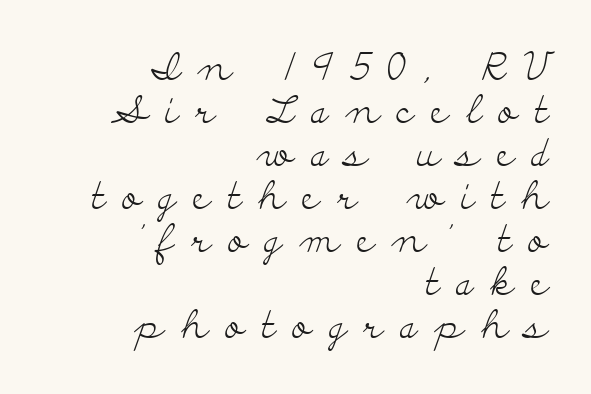
{"serif": "yes", "bold": "no", "weight": "light", "width": "wide", "stroke_contrast": "low", "x_height": "small", "monospaced": "no", "underline": "no", "align": "right", "line_spacing": "tight", "line_spacing_ratio": 1.13, "letter_spacing": "wide", "letter_spacing_em": 0.45, "glyph_px": 38}
